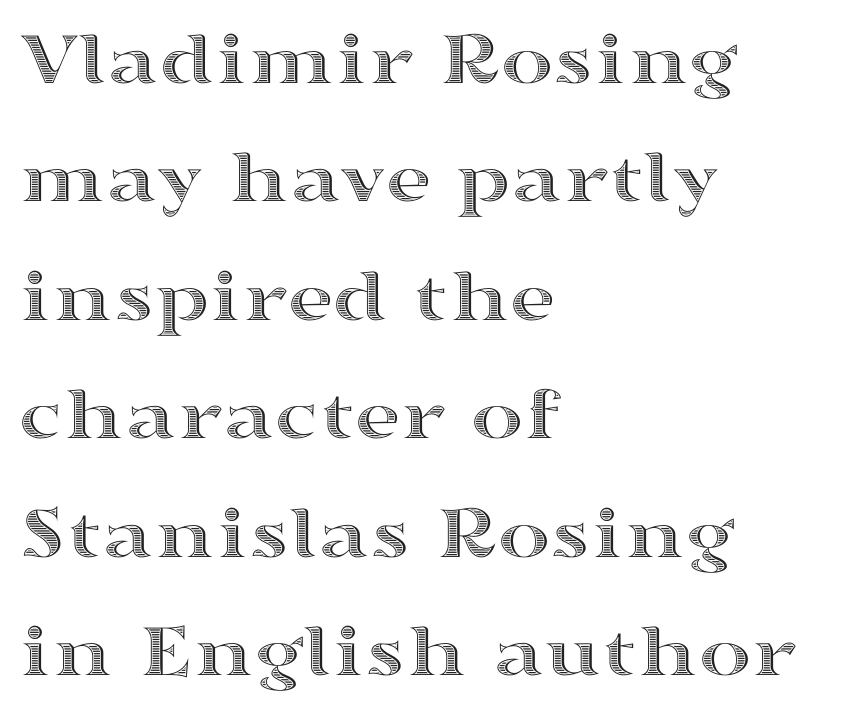
The image shows 79 px wide type, upright; set left-aligned, normal line spacing (1.5x), normal letter spacing, not underlined; a medium x-height.
